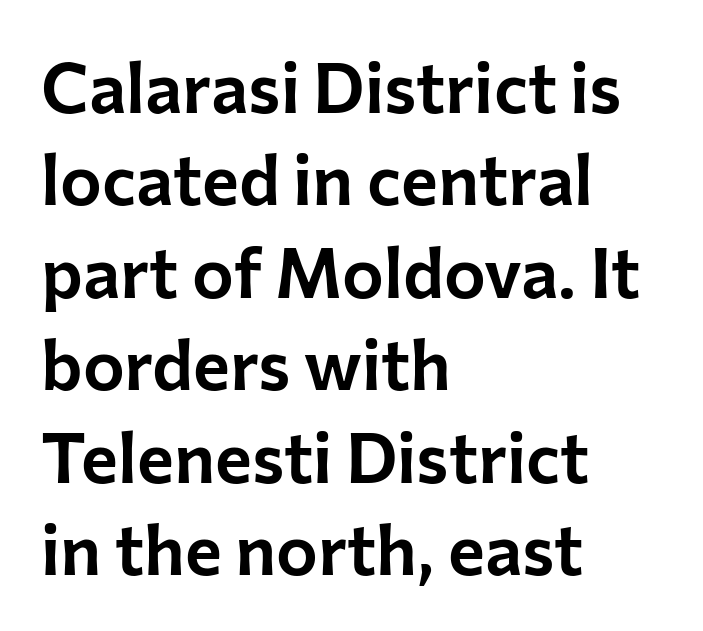
The image shows 70 px sans-serif type, upright; set left-aligned, normal line spacing (1.32x), normal letter spacing, not underlined; low stroke contrast and a medium x-height.
